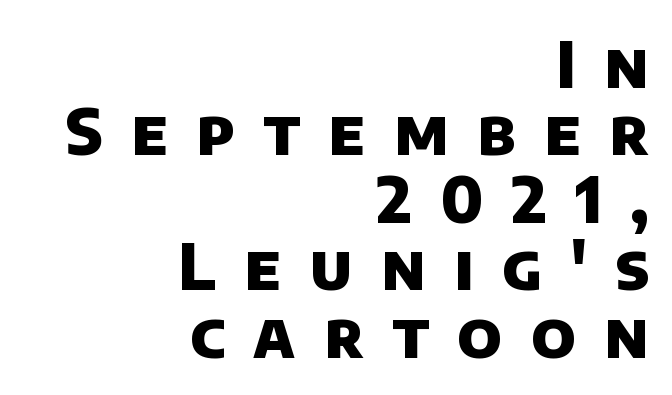
Q: Is the text bold? A: Yes.
Q: Is the typeface a serif or a sans-serif typeface? A: Sans-serif.
Q: Is the text underlined? A: No.
Q: How is the paragraph aligned? A: Right-aligned.
Q: Is the spacing between letters normal or unusually wide? A: Unusually wide.
Q: Is the spacing between lines tight, normal or loose? A: Tight.
Q: Width (condensed, normal, or wide)? A: Normal.
Q: Stroke contrast? A: Low.
Q: x-height? A: Large.
Q: Monospaced? A: No.
